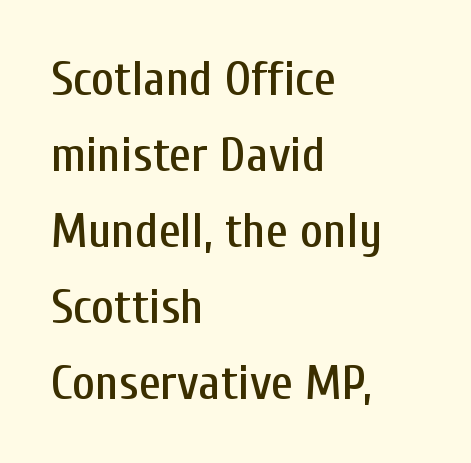
{"serif": "no", "italic": "no", "width": "condensed", "stroke_contrast": "low", "x_height": "medium", "monospaced": "no", "underline": "no", "align": "left", "line_spacing": "normal", "line_spacing_ratio": 1.55, "letter_spacing": "normal", "letter_spacing_em": 0.0, "glyph_px": 49}
